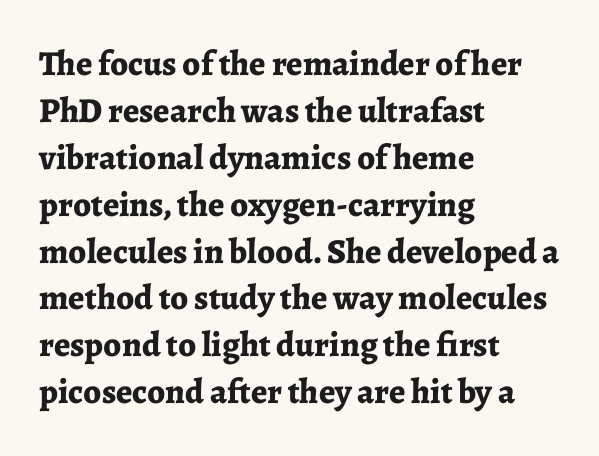
Vertical spacing — default. Upright lettering throughout. The characters look thick and weighty, a clear bold. Here the designer chose a conventional face with non-uniform glyph widths.
